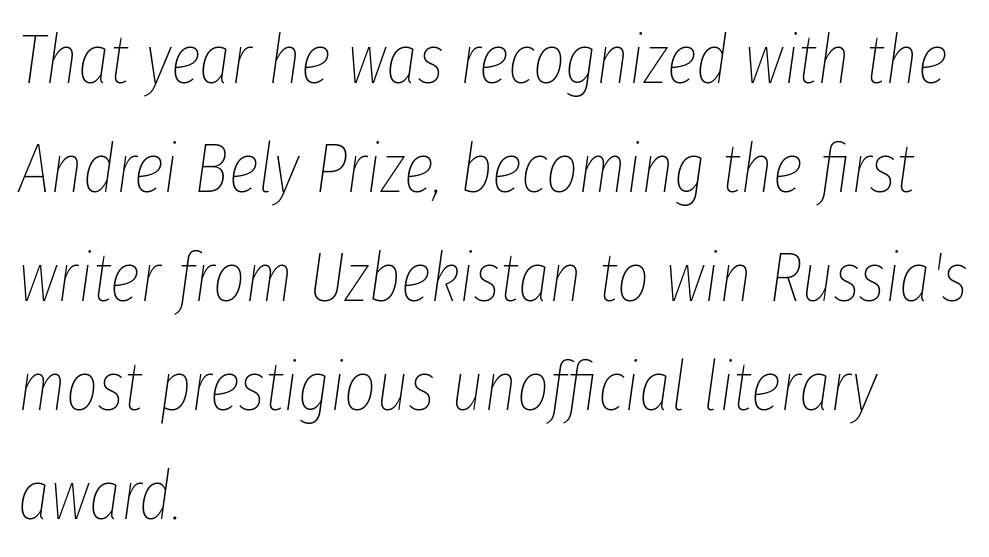
{"italic": "yes", "lean": "right", "slant_degrees": 8, "bold": "no", "weight": "thin", "width": "condensed", "stroke_contrast": "low", "x_height": "medium", "monospaced": "no", "underline": "no", "align": "left", "line_spacing": "normal", "line_spacing_ratio": 1.58, "letter_spacing": "normal", "letter_spacing_em": 0.0, "glyph_px": 69}
